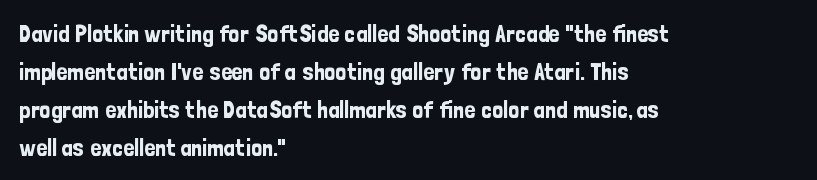
The specimen omits any rule beneath the text block's lines. Alignment: flush left. Italic? Not at all — the glyphs are vertical. The lines sit at an ordinary, default distance from one another. You could call the tracking neutral — neither tight nor loose.
